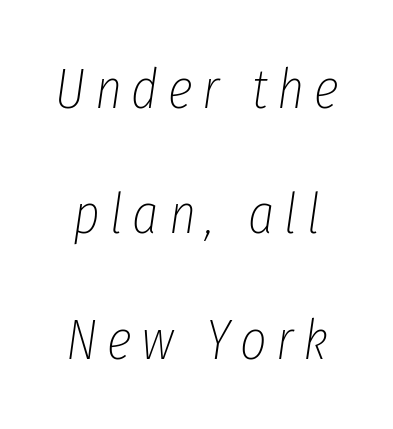
Rule under the text: the space is simply empty. Tall strokes in this sample are angled rather than plumb. On a weight scale, this lands at 450 or below. Looks like regular typesetting: each glyph gets only the width it needs. Rows of type keep a wide berth in the vertical direction.
